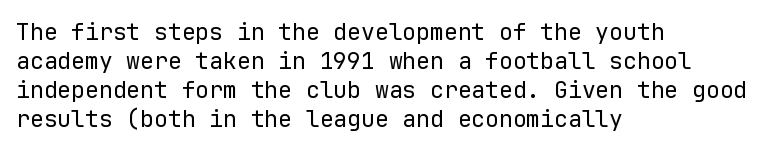
{"italic": "no", "bold": "no", "underline": "no", "align": "left", "line_spacing": "normal", "line_spacing_ratio": 1.26, "letter_spacing": "normal", "letter_spacing_em": 0.0, "glyph_px": 23}
